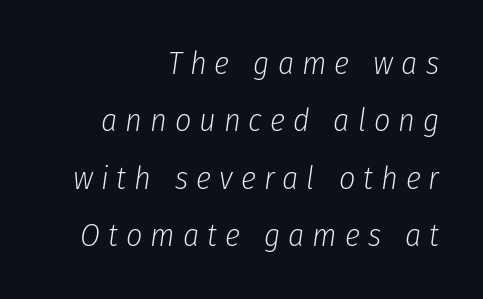
Weight: not bold — regular or lighter. The setting favours the right margin, as signatures and pull-quotes sometimes do. Check under the words: just untouched page. How are the letters spaced? Widely, with obvious added tracking. Rendered with sloped, italic letterforms. Spacing verdict: proportional, widths tailored to each character.
